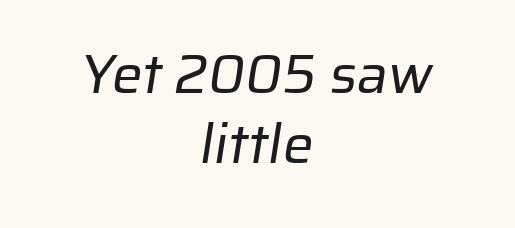
The image shows 55 px regular-weight sans-serif type; set centered, normal line spacing (1.28x), normal letter spacing, not underlined; low stroke contrast and a medium x-height.
